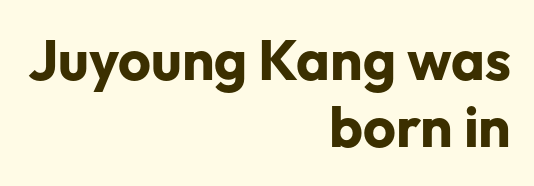
Q: Is the text bold? A: Yes.
Q: Is the text italic (slanted)? A: No, it is upright.
Q: Is the typeface a serif or a sans-serif typeface? A: Sans-serif.
Q: Is the text underlined? A: No.
Q: How is the paragraph aligned? A: Right-aligned.
Q: Is the spacing between letters normal or unusually wide? A: Normal.
Q: Width (condensed, normal, or wide)? A: Normal.
Q: Stroke contrast? A: Low.
Q: x-height? A: Medium.
Q: Monospaced? A: No.
